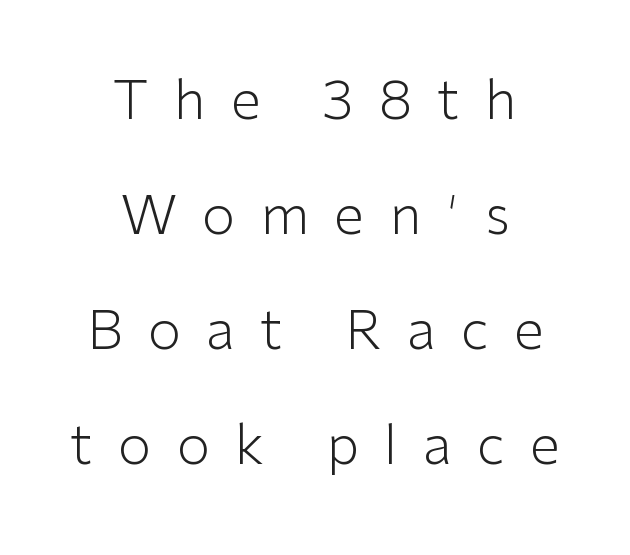
The image shows 54 px light sans-serif type, upright; set centered, loose line spacing (2.13x), unusually wide letter spacing (+0.47 em), not underlined; low stroke contrast and a medium x-height.
